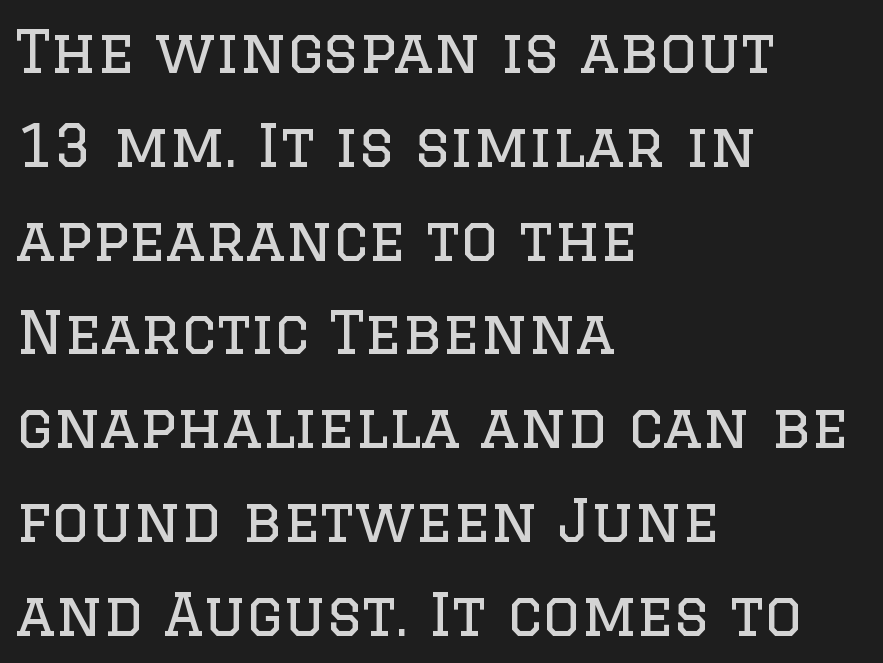
{"serif": "yes", "italic": "no", "bold": "no", "weight": "regular", "width": "normal", "stroke_contrast": "low", "x_height": "large", "monospaced": "no", "underline": "no", "align": "left", "line_spacing": "normal", "line_spacing_ratio": 1.59, "letter_spacing": "normal", "letter_spacing_em": 0.0, "glyph_px": 59}
